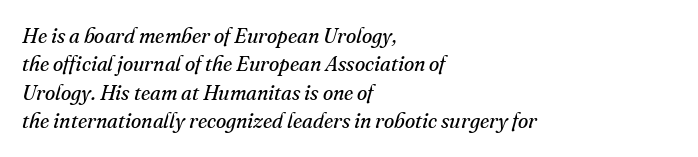
{"italic": "yes", "lean": "right", "slant_degrees": 16, "bold": "no", "underline": "no", "align": "left", "line_spacing": "normal", "line_spacing_ratio": 1.35, "letter_spacing": "normal", "letter_spacing_em": 0.0, "glyph_px": 21}
